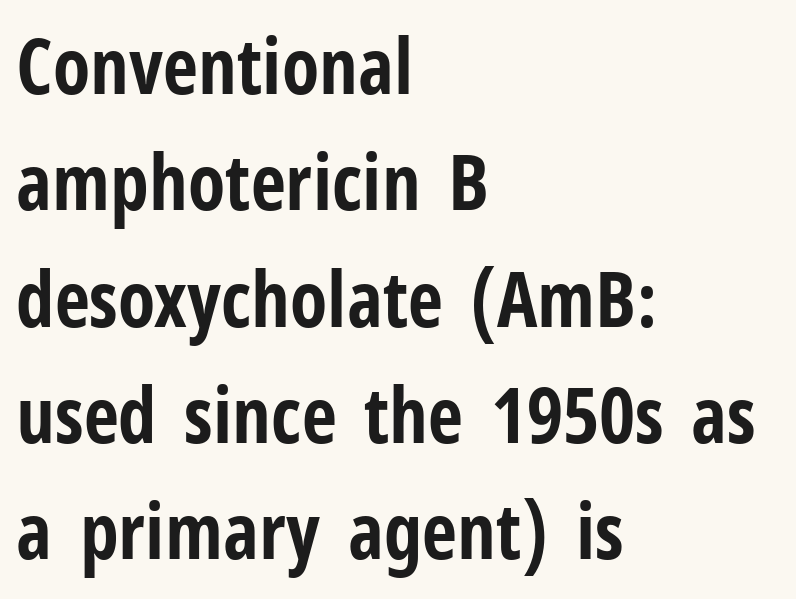
Style check: upright. Note the varied advance widths — an 'i' is clearly narrower than an 'm'. Nothing unusual about the tracking: characters are spaced as the font intends. Nothing sits at the stroke ends, so this counts as sans-serif. Students, this is bold: see how much ink each stroke carries. Decoration check: the copy has no underline.
